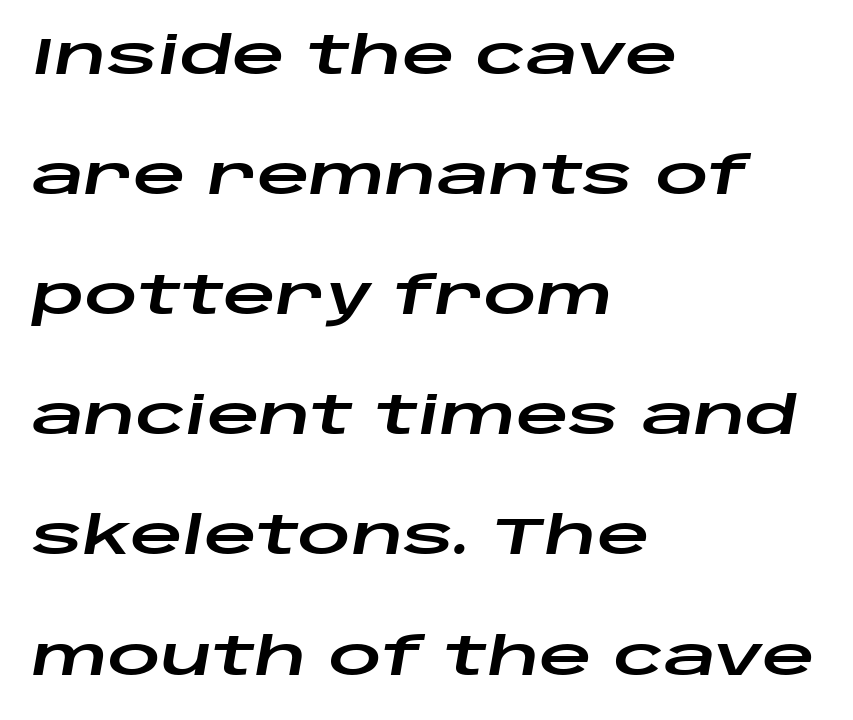
The image shows 52 px wide type, italic (leaning right); set left-aligned, loose line spacing (2.31x), normal letter spacing, not underlined; low stroke contrast and a large x-height.
